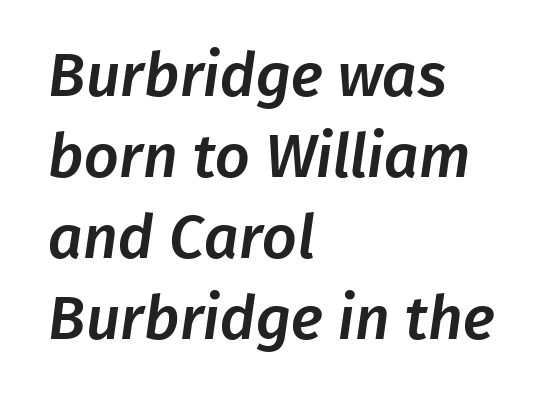
This sample is left-justified, so line endings fall wherever the words run out. A typesetter would label this face a sans. Regarding leading, the lines here are spaced in the standard way. This sample has the flowing, uneven cadence of proportional lettering. The foot of each line stays bare and open. Each word holds together tightly as a unit, with standard inter-letter gaps.
